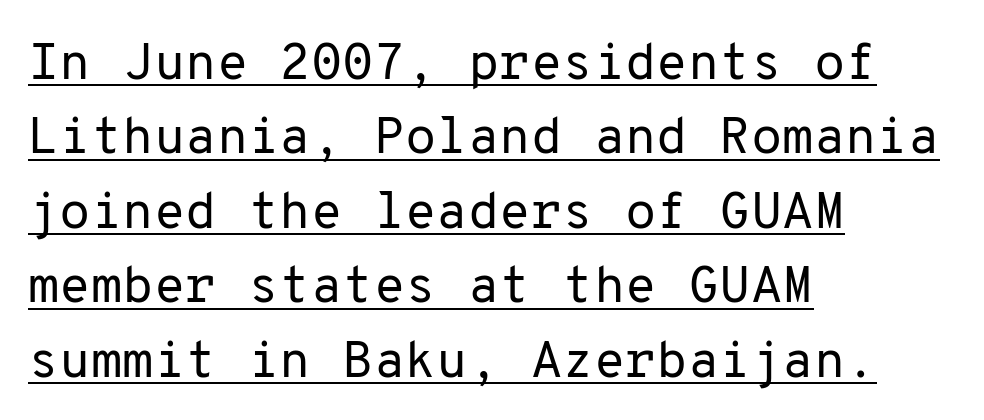
The image shows 51 px regular-weight sans-serif type, upright, monospaced; set left-aligned, normal line spacing (1.46x), normal letter spacing, underlined; low stroke contrast and a medium x-height.
